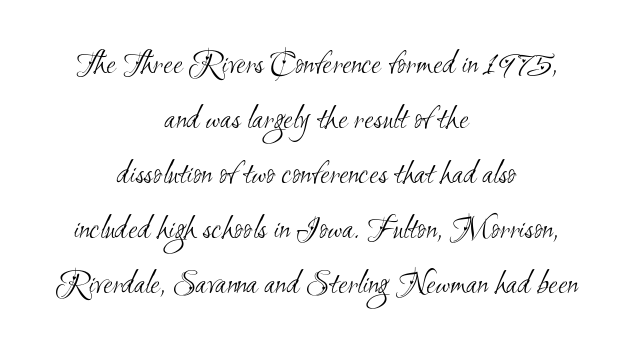
Descenders are the only things crossing below the line. Note: no serifs on the glyphs. Quick note: interline space is typical. These glyphs show unthickened strokes, regular width or finer. The type is set solid horizontally, with unmodified tracking.
